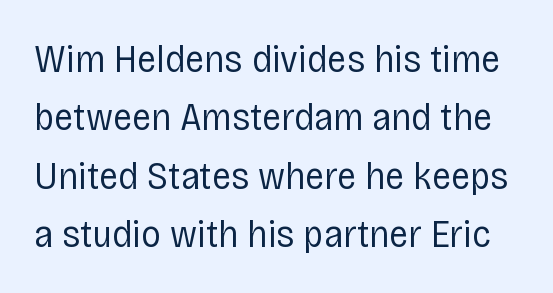
{"serif": "no", "italic": "no", "bold": "no", "weight": "regular", "width": "condensed", "stroke_contrast": "low", "x_height": "large", "monospaced": "no", "underline": "no", "line_spacing": "normal", "line_spacing_ratio": 1.46, "letter_spacing": "normal", "letter_spacing_em": 0.0, "glyph_px": 40}
